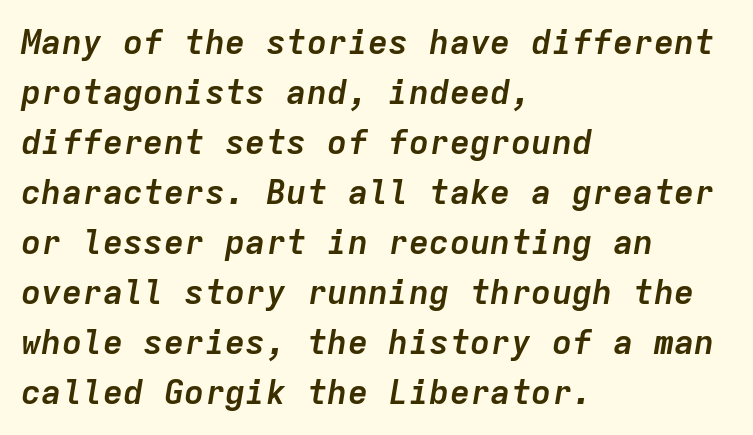
The face used here has a pronounced slope to its letters. Inter-character spacing is left at the font's built-in metrics. On the weight axis this lands at bold, roughly 700. Anything drawn beneath the words? Only blank space. Typeset ragged right — the left edge is the straight one.
